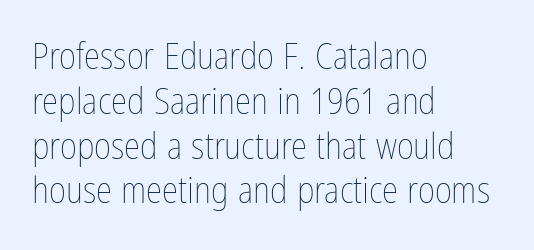
The image shows 37 px thin, condensed type, upright; set left-aligned, line spacing 1.21x, normal letter spacing, not underlined; low stroke contrast and a medium x-height.
